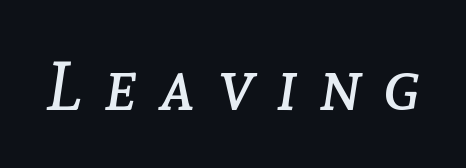
{"italic": "yes", "lean": "right", "slant_degrees": 8, "bold": "no", "weight": "regular", "width": "normal", "stroke_contrast": "low", "x_height": "medium", "monospaced": "no", "underline": "no", "letter_spacing": "wide", "letter_spacing_em": 0.32, "glyph_px": 69}
